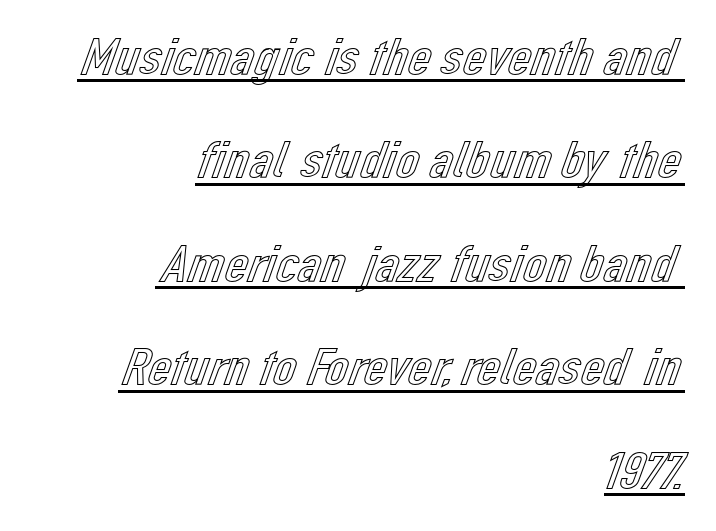
{"width": "normal", "x_height": "medium", "monospaced": "no", "underline": "yes", "align": "right", "line_spacing": "loose", "line_spacing_ratio": 1.99, "letter_spacing": "normal", "letter_spacing_em": 0.0, "glyph_px": 52}
